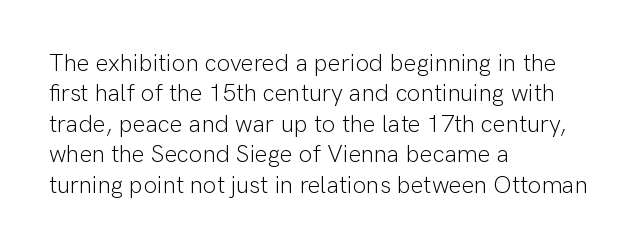
{"italic": "no", "bold": "no", "underline": "no", "align": "left", "line_spacing": "normal", "line_spacing_ratio": 1.27, "letter_spacing": "normal", "letter_spacing_em": 0.0, "glyph_px": 24}
